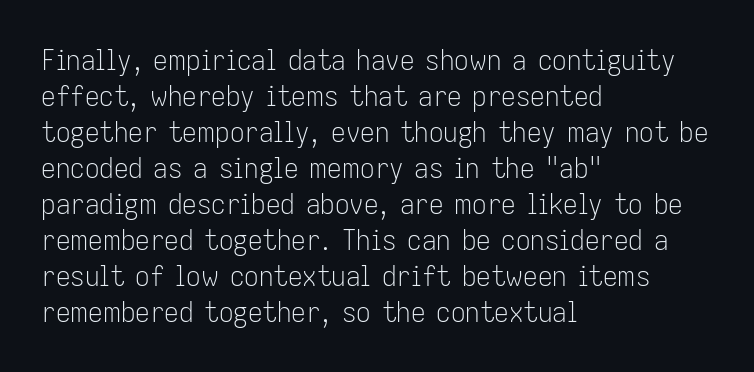
The image shows 29 px light, condensed sans-serif type, upright; set left-aligned, line spacing 1.24x, normal letter spacing, not underlined; low stroke contrast and a medium x-height.
